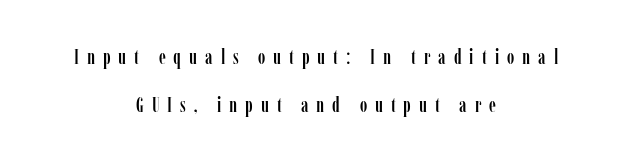
The setting favours the middle, as headings and verse often do. The block of text is sparse from top to bottom, with ample space between rows. Posture: straight, roman, zero tilt. Glance below the letters and you will spot only blank space. This sample uses expanded letter spacing, leaving extra air between glyphs.
